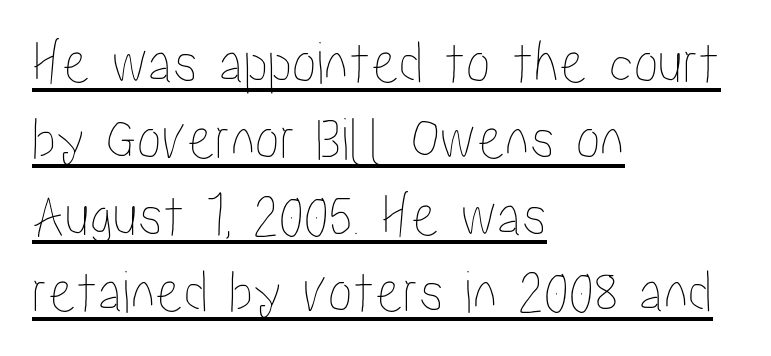
The image shows 62 px condensed type, upright; set left-aligned, line spacing 1.23x, normal letter spacing, underlined; low stroke contrast and a medium x-height.
